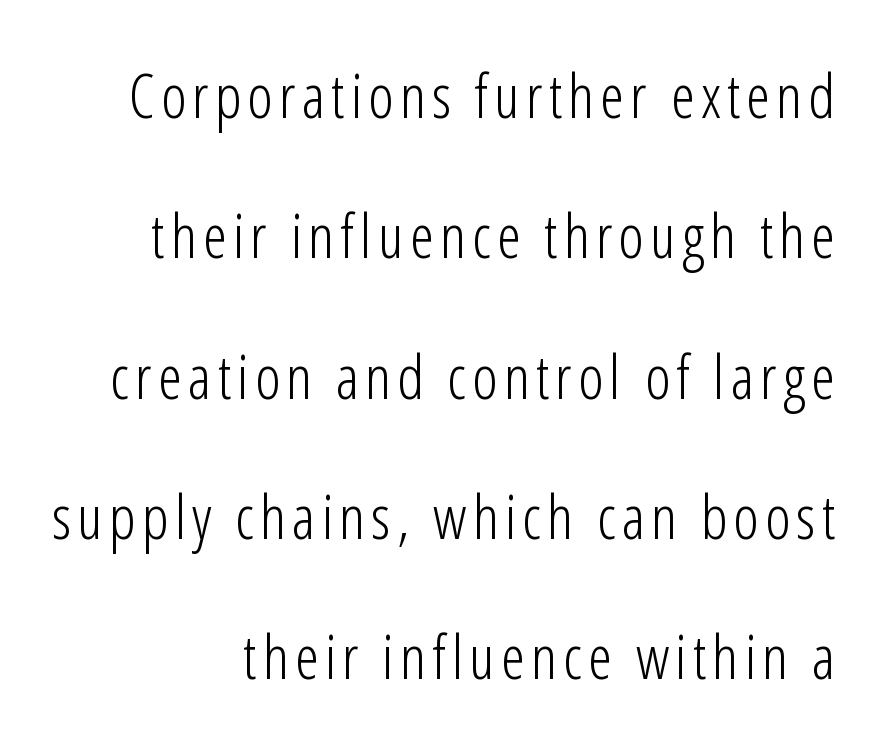
The image shows 61 px light, condensed sans-serif type, upright; set loose line spacing (2.3x), not underlined; low stroke contrast and a medium x-height.
